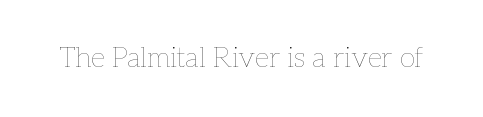
Q: Is the text bold? A: No.
Q: Is the text italic (slanted)? A: No, it is upright.
Q: Is the text underlined? A: No.
Q: Is the spacing between letters normal or unusually wide? A: Normal.
Q: Width (condensed, normal, or wide)? A: Normal.
Q: Stroke contrast? A: Low.
Q: x-height? A: Medium.
Q: Monospaced? A: No.
